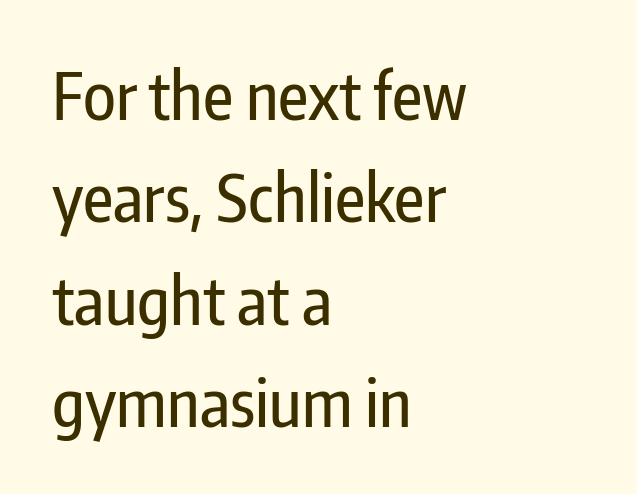
{"serif": "no", "italic": "no", "width": "condensed", "stroke_contrast": "low", "x_height": "medium", "monospaced": "no", "underline": "no", "align": "left", "line_spacing": "normal", "line_spacing_ratio": 1.55, "letter_spacing": "normal", "letter_spacing_em": 0.0, "glyph_px": 66}
